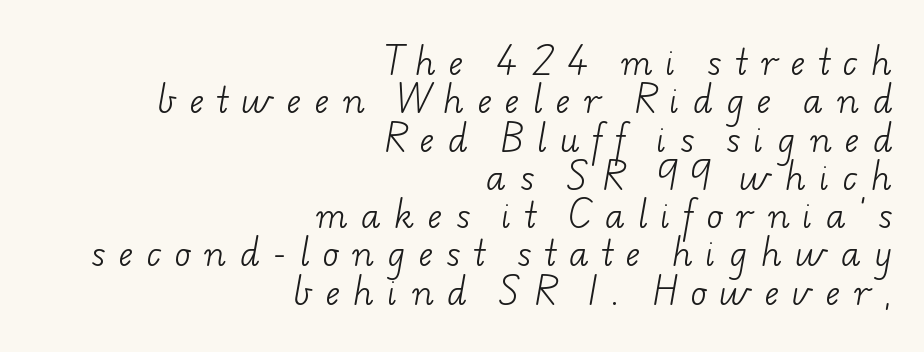
Rule under the text: the space is simply empty. Horizontally, the lines are justified to the trailing edge only. The text was rendered using a seriffed face with decorative stroke endings. Looks like regular typesetting: each glyph gets only the width it needs.
